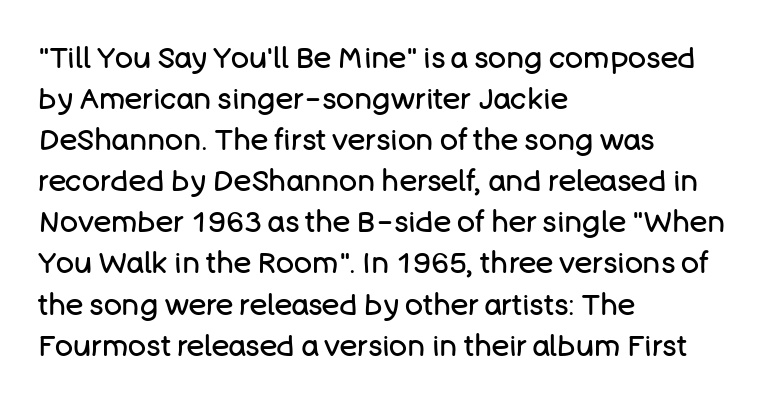
The letters advance in unequal steps, a hallmark of proportional type. A bare baseline throughout the passage. Rows of type keep a routine distance in the vertical direction. The typeface has the unassuming heft of standard copy or less. This sample uses plain, unmodified letter spacing. The characters display no serif detailing; their extremities are plain.
